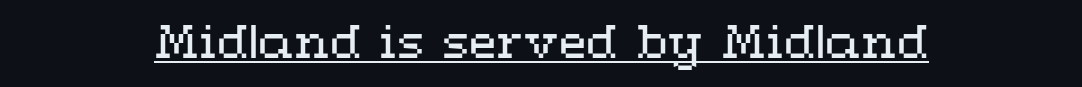
Q: Is the text bold? A: No.
Q: Is the text italic (slanted)? A: No, it is upright.
Q: Is the text underlined? A: Yes.
Q: How is the paragraph aligned? A: Centered.
Q: Is the spacing between letters normal or unusually wide? A: Normal.
Q: Width (condensed, normal, or wide)? A: Wide.
Q: Stroke contrast? A: Medium.
Q: x-height? A: Medium.
Q: Monospaced? A: No.
